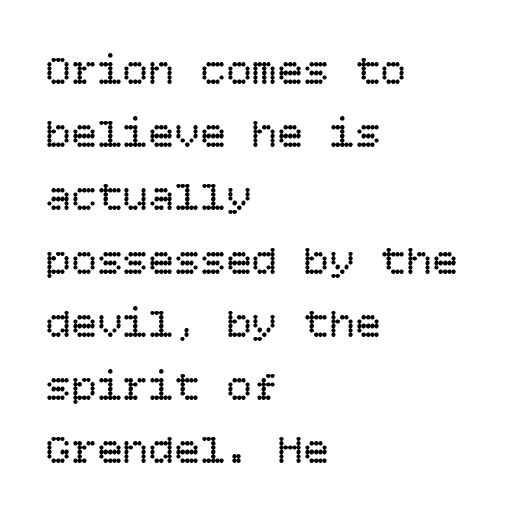
The image shows 43 px regular-weight type, upright; set left-aligned, normal line spacing (1.47x), normal letter spacing, not underlined; low stroke contrast and a large x-height.
